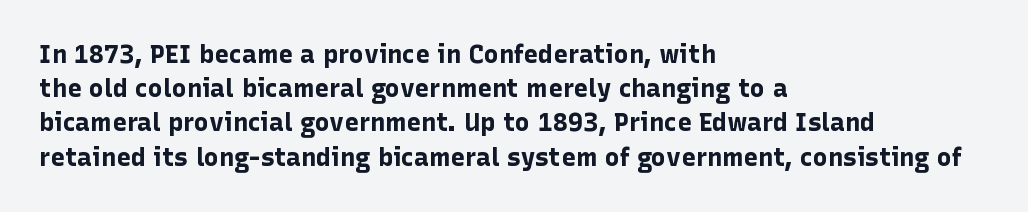
The image shows 25 px bold type, upright; set left-aligned, normal line spacing (1.37x), normal letter spacing, not underlined.
